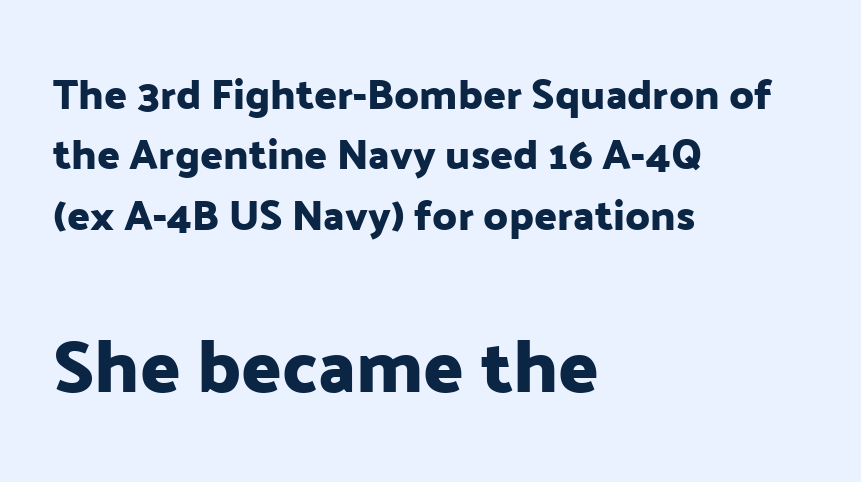
Q: Is the text italic (slanted)? A: No, it is upright.
Q: Is the typeface a serif or a sans-serif typeface? A: Sans-serif.
Q: Is the text underlined? A: No.
Q: How is the paragraph aligned? A: Left-aligned.
Q: Is the spacing between letters normal or unusually wide? A: Normal.
Q: Is the spacing between lines tight, normal or loose? A: Normal.
Q: Which block of text is set in a larger size, the first (top) or the second (bottom)? A: The second (bottom) one.
Q: Width (condensed, normal, or wide)? A: Normal.
Q: Stroke contrast? A: Low.
Q: x-height? A: Medium.
Q: Monospaced? A: No.
